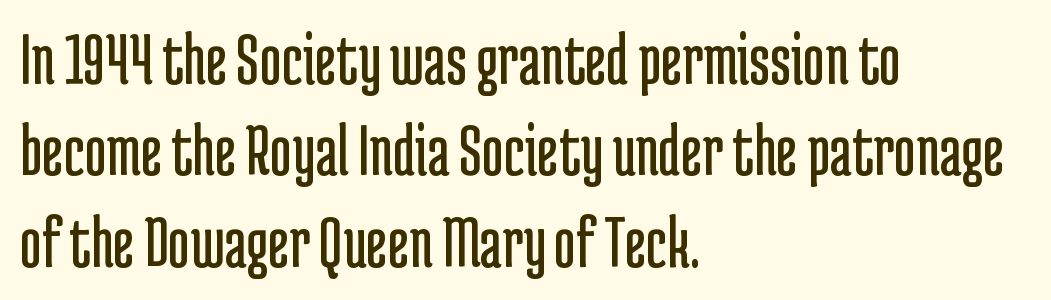
The image shows 75 px regular-weight, condensed sans-serif type, upright; set left-aligned, line spacing 1.22x, normal letter spacing, not underlined; low stroke contrast and a medium x-height.
